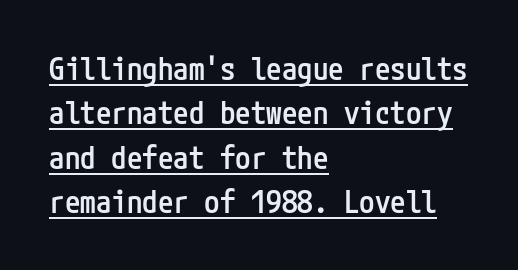
The image shows 31 px semibold, condensed sans-serif type, upright; set left-aligned, normal line spacing (1.43x), normal letter spacing, underlined; low stroke contrast and a medium x-height.
